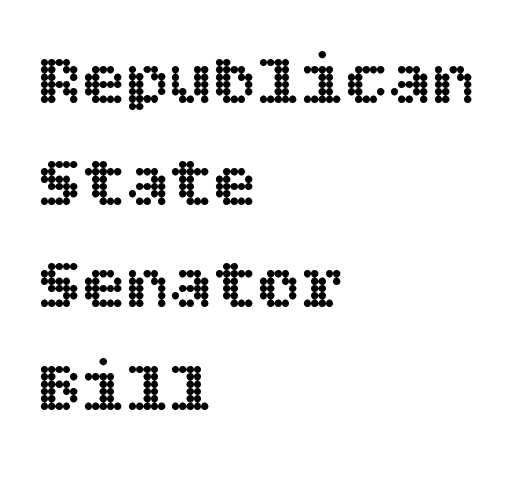
The foot of each line stays bare and open. The lines are quadded left. The line texture is even and compact thanks to regular tracking. The lines sit at an ordinary, default distance from one another. Italic? Not at all — the glyphs are vertical.
